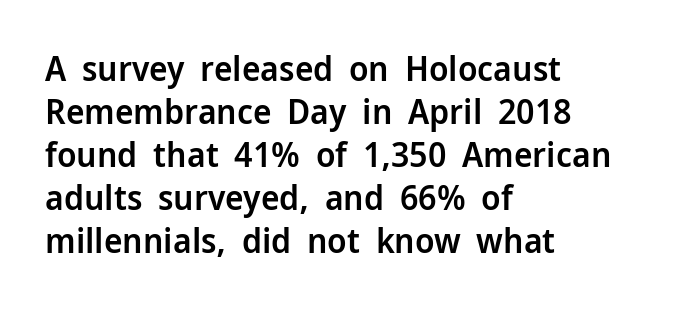
The image shows 35 px semibold sans-serif type, upright; set left-aligned, line spacing 1.23x, normal letter spacing, not underlined; low stroke contrast and a medium x-height.
